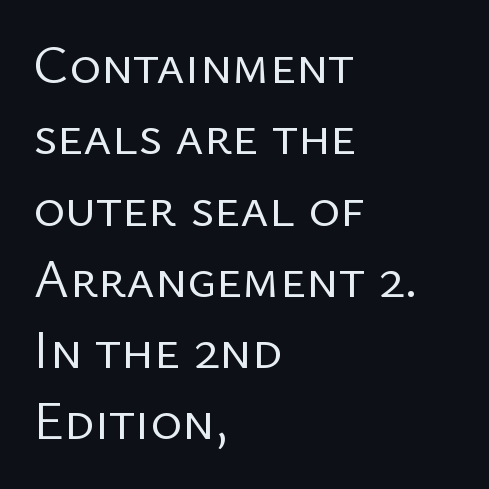
The block of text has a typical density, with ordinary space between rows. Is the type heavy? It reads as light-to-regular instead. The gap between lines stays unmarked. The face used here is rendered with its standard letterfit. Each letter keeps its own natural width here, so spacing adapts to shape.
